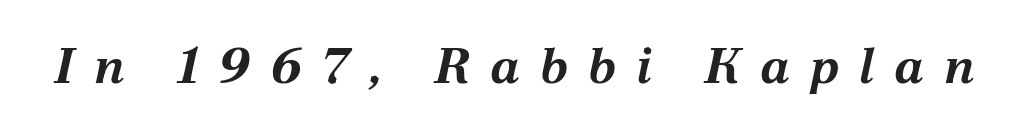
The image shows 51 px bold type, italic (leaning right); set unusually wide letter spacing (+0.39 em), not underlined; medium stroke contrast and a medium x-height.
